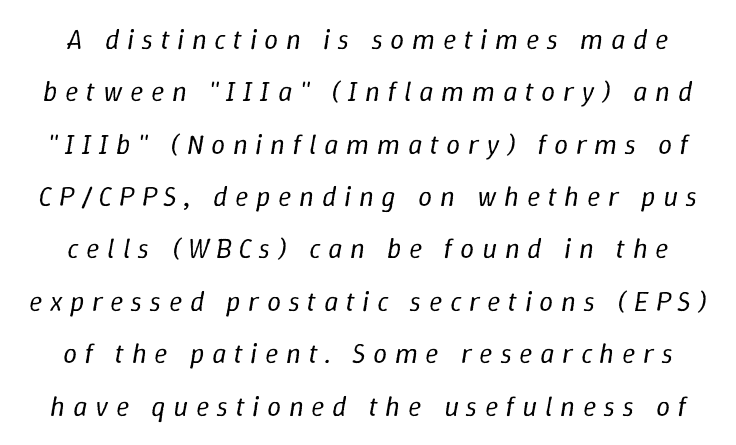
{"italic": "yes", "lean": "right", "slant_degrees": 9, "bold": "no", "weight": "regular", "width": "normal", "stroke_contrast": "low", "x_height": "medium", "monospaced": "no", "underline": "no", "line_spacing_ratio": 1.87, "letter_spacing": "wide", "letter_spacing_em": 0.27, "glyph_px": 28}
